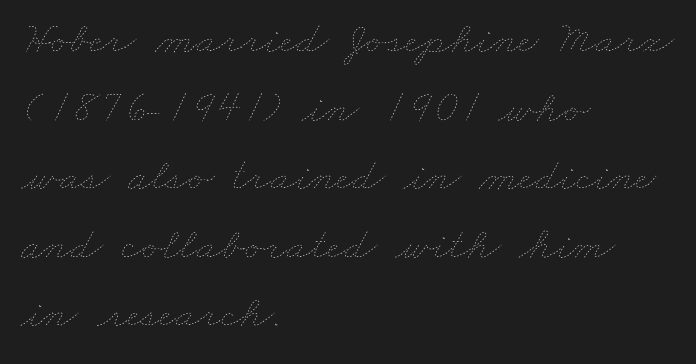
{"bold": "no", "weight": "thin", "width": "wide", "stroke_contrast": "low", "x_height": "small", "monospaced": "no", "underline": "no", "align": "left", "line_spacing": "normal", "line_spacing_ratio": 1.49, "letter_spacing": "normal", "letter_spacing_em": 0.0, "glyph_px": 46}
